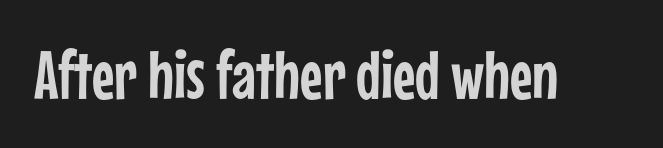
Q: Is the text italic (slanted)? A: No, it is upright.
Q: Is the typeface a serif or a sans-serif typeface? A: Sans-serif.
Q: Is the text underlined? A: No.
Q: Is the spacing between letters normal or unusually wide? A: Normal.
Q: Width (condensed, normal, or wide)? A: Condensed.
Q: Stroke contrast? A: Low.
Q: x-height? A: Medium.
Q: Monospaced? A: No.
